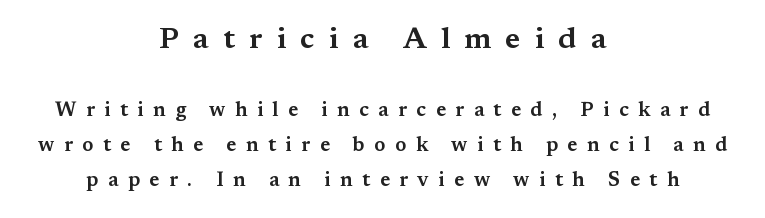
Q: Is the text italic (slanted)? A: No, it is upright.
Q: Is the typeface a serif or a sans-serif typeface? A: Serif.
Q: Is the text underlined? A: No.
Q: How is the paragraph aligned? A: Centered.
Q: Is the spacing between letters normal or unusually wide? A: Unusually wide.
Q: Which block of text is set in a larger size, the first (top) or the second (bottom)? A: The first (top) one.
Q: Width (condensed, normal, or wide)? A: Wide.
Q: Stroke contrast? A: Medium.
Q: x-height? A: Medium.
Q: Monospaced? A: No.
